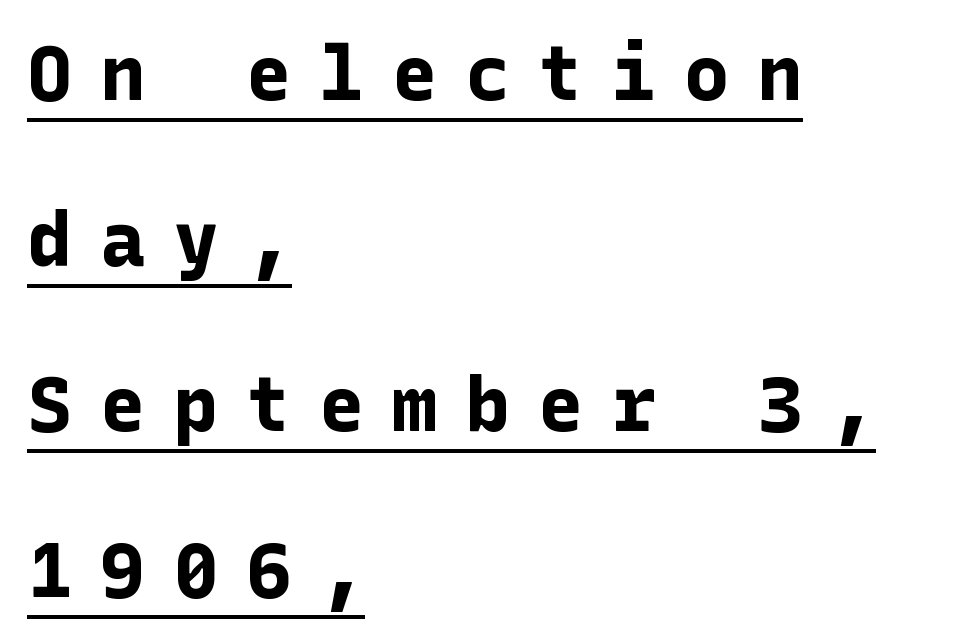
Q: Is the text bold? A: Yes.
Q: Is the text italic (slanted)? A: No, it is upright.
Q: Is the typeface a serif or a sans-serif typeface? A: Sans-serif.
Q: Is the text underlined? A: Yes.
Q: How is the paragraph aligned? A: Left-aligned.
Q: Is the spacing between letters normal or unusually wide? A: Unusually wide.
Q: Is the spacing between lines tight, normal or loose? A: Loose.
Q: Width (condensed, normal, or wide)? A: Normal.
Q: Stroke contrast? A: Low.
Q: x-height? A: Medium.
